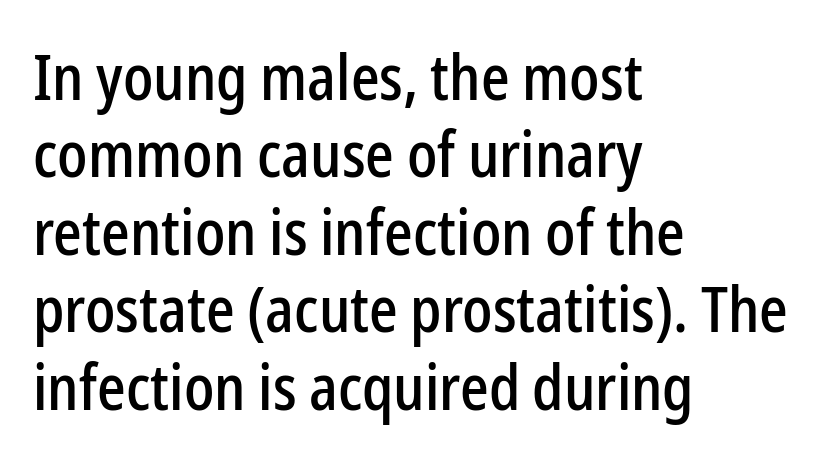
The words here are not underlined. Do the letters lean? They stand straight. This rendering leaves character spacing at its baseline value. Here the designer chose a conventional face with non-uniform glyph widths. All the whitespace from short lines collects on the right.
